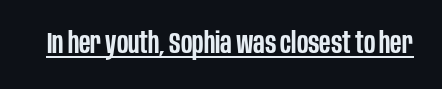
Tall strokes in this sample are plumb rather than angled. Looks like regular typesetting: each glyph gets only the width it needs. No feet cap the strokes, marking this as sans-serif type. The passage shown is semibold, sitting just below true bold.
